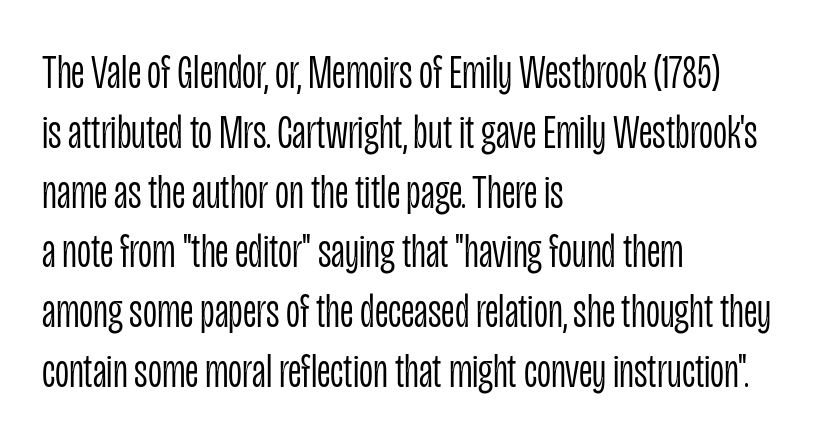
{"serif": "no", "italic": "no", "bold": "no", "weight": "light", "width": "condensed", "stroke_contrast": "low", "x_height": "large", "monospaced": "no", "underline": "no", "align": "left", "line_spacing_ratio": 1.22, "letter_spacing": "normal", "letter_spacing_em": 0.0, "glyph_px": 49}
